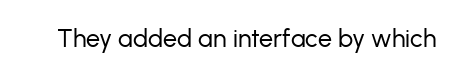
The rendering keeps characters at their native spacing. The font sits on the lighter half of the weight spectrum, regular included. Quick note: underline off. Is there any slant? The stems are plumb.
